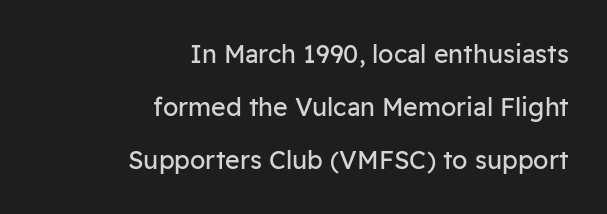
Q: Is the text bold? A: No.
Q: Is the text italic (slanted)? A: No, it is upright.
Q: Is the text underlined? A: No.
Q: How is the paragraph aligned? A: Right-aligned.
Q: Is the spacing between letters normal or unusually wide? A: Normal.
Q: Is the spacing between lines tight, normal or loose? A: Loose.
